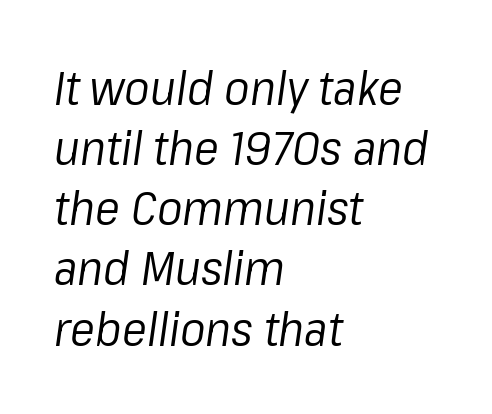
Students, observe: this is what conventionally led text looks like. The letters sit at their default tracking, neither squeezed nor spread. Spacing verdict: proportional, widths tailored to each character. Glance below the letters and you will spot only blank space. Is the type slanted? Yes — the strokes lean at a clear angle.
